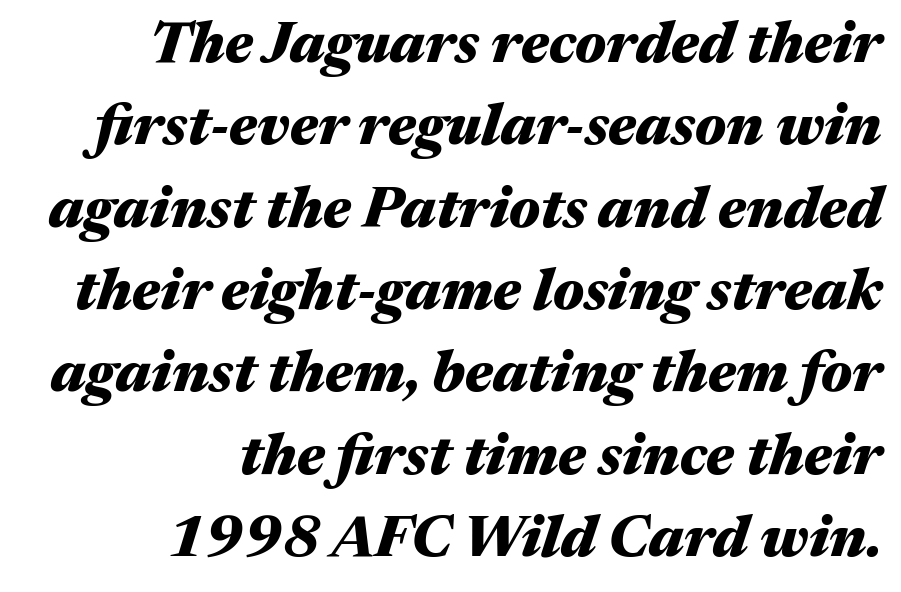
Q: Is the text bold? A: Yes.
Q: Is the text italic (slanted)? A: Yes, it leans right by about 17 degrees.
Q: Is the text underlined? A: No.
Q: How is the paragraph aligned? A: Right-aligned.
Q: Is the spacing between letters normal or unusually wide? A: Normal.
Q: Is the spacing between lines tight, normal or loose? A: Normal.
Q: Width (condensed, normal, or wide)? A: Wide.
Q: Stroke contrast? A: Medium.
Q: x-height? A: Medium.
Q: Monospaced? A: No.
